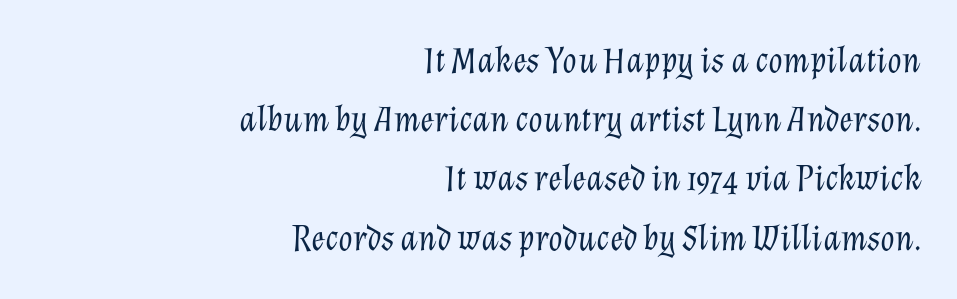
Q: Is the text bold? A: No.
Q: Is the text italic (slanted)? A: Yes, it leans right by about 12 degrees.
Q: Is the text underlined? A: No.
Q: How is the paragraph aligned? A: Right-aligned.
Q: Is the spacing between letters normal or unusually wide? A: Normal.
Q: Is the spacing between lines tight, normal or loose? A: Normal.
Q: Width (condensed, normal, or wide)? A: Normal.
Q: Stroke contrast? A: Low.
Q: x-height? A: Medium.
Q: Monospaced? A: No.
